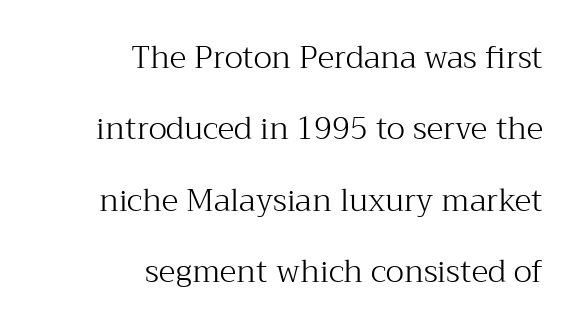
Horizontal alignment here is rightward, an uncommon choice for prose. A typesetter would call this zero additional tracking. A light-to-regular cut is what we see here. Character widths vary here, with narrow letters taking less room than wide ones. Underline: absent.
